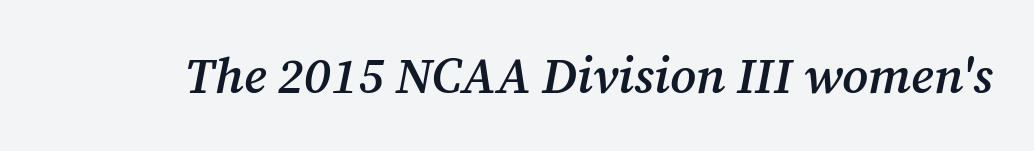
{"serif": "yes", "italic": "yes", "lean": "right", "slant_degrees": 12, "bold": "semi", "weight": "semibold", "width": "normal", "stroke_contrast": "medium", "x_height": "medium", "monospaced": "no", "underline": "no", "letter_spacing": "normal", "letter_spacing_em": 0.0, "glyph_px": 50}
